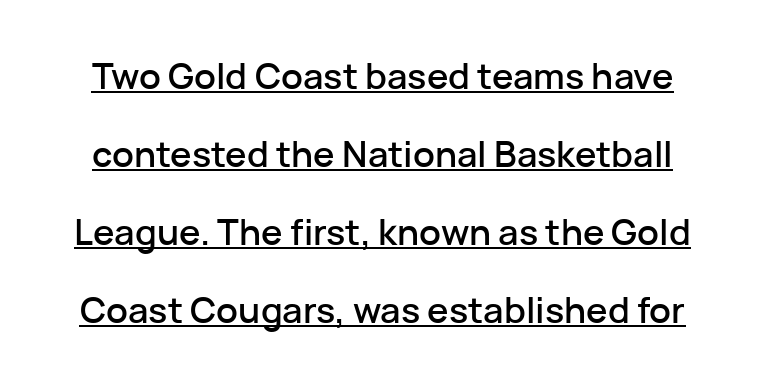
Q: Is the text italic (slanted)? A: No, it is upright.
Q: Is the typeface a serif or a sans-serif typeface? A: Sans-serif.
Q: Is the text underlined? A: Yes.
Q: Is the spacing between letters normal or unusually wide? A: Normal.
Q: Is the spacing between lines tight, normal or loose? A: Loose.
Q: Width (condensed, normal, or wide)? A: Normal.
Q: Stroke contrast? A: Low.
Q: x-height? A: Medium.
Q: Monospaced? A: No.
